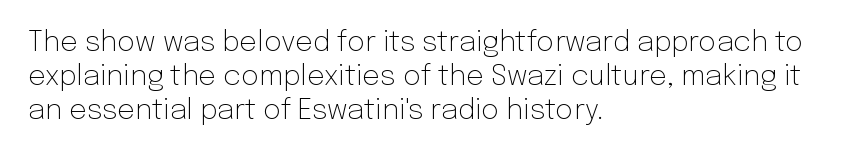
Spacing verdict: proportional, widths tailored to each character. Unbolded letterforms with no extra heft. Is the block centered? No — it sits flush against the left margin. Words appear dense and cohesive because spacing is normal. Nope, not italic — everything's standing straight. Are there feet on the stems? There aren't — it's a sans.
